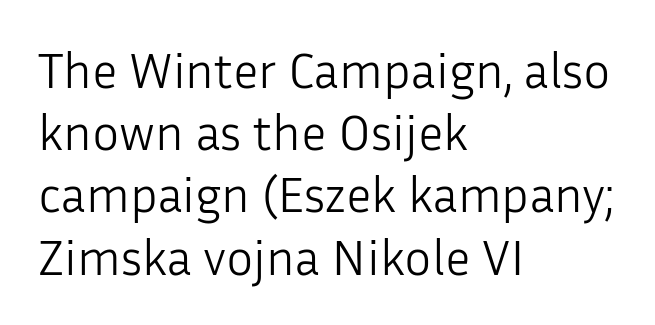
The image shows 51 px light sans-serif type, upright; set left-aligned, line spacing 1.22x, normal letter spacing, not underlined; low stroke contrast and a medium x-height.
